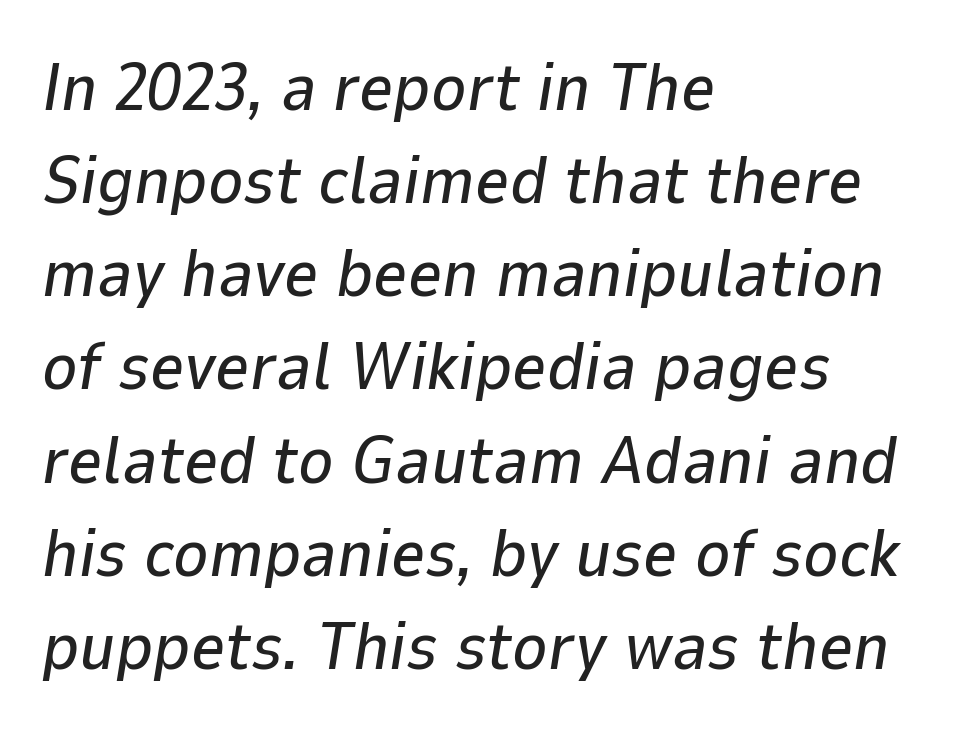
Each new line begins a customary step beneath the previous one. If you drew a line through each stem, it would be angled. Each letter keeps its own natural width here, so spacing adapts to shape. Caption: multi-line text, flush left, ragged right. Each word holds together tightly as a unit, with standard inter-letter gaps.
